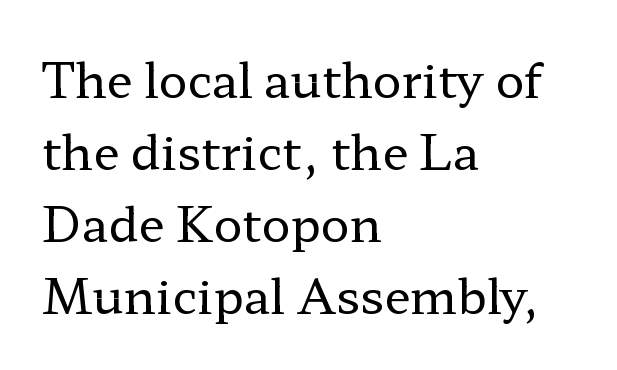
The image shows 48 px regular-weight, wide serif type, upright; set left-aligned, normal line spacing (1.5x), normal letter spacing, not underlined; low stroke contrast and a medium x-height.
